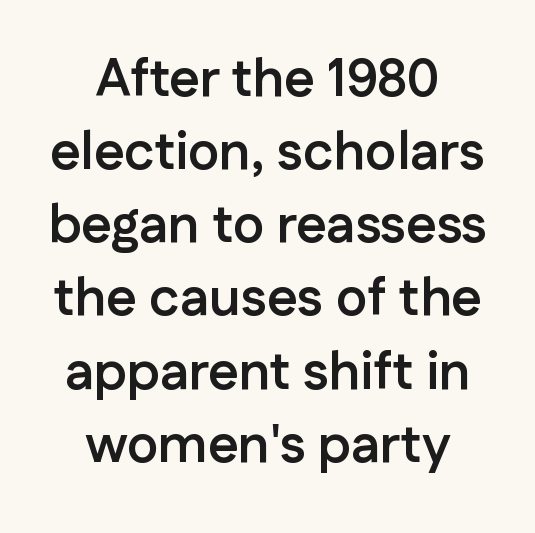
The image shows 53 px semibold sans-serif type, upright; set centered, normal line spacing (1.38x), normal letter spacing, not underlined; low stroke contrast and a medium x-height.
